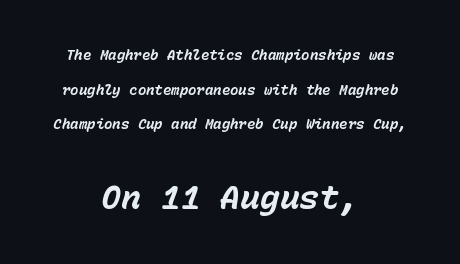
{"italic": "yes", "lean": "right", "slant_degrees": 15, "bold": "yes", "weight": "bold", "width": "normal", "stroke_contrast": "low", "x_height": "medium", "monospaced": "yes", "underline": "no", "align": "center", "line_spacing": "loose", "line_spacing_ratio": 2.48, "letter_spacing": "normal", "letter_spacing_em": 0.0, "larger_block": "second", "size_ratio": 2.36, "glyph_px": 33}
